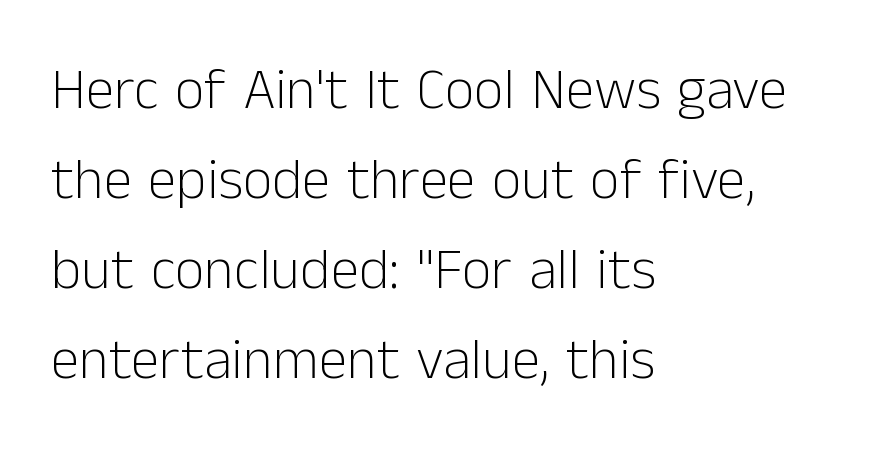
The image shows 58 px light sans-serif type, upright; set left-aligned, normal line spacing (1.55x), normal letter spacing, not underlined; low stroke contrast and a medium x-height.
